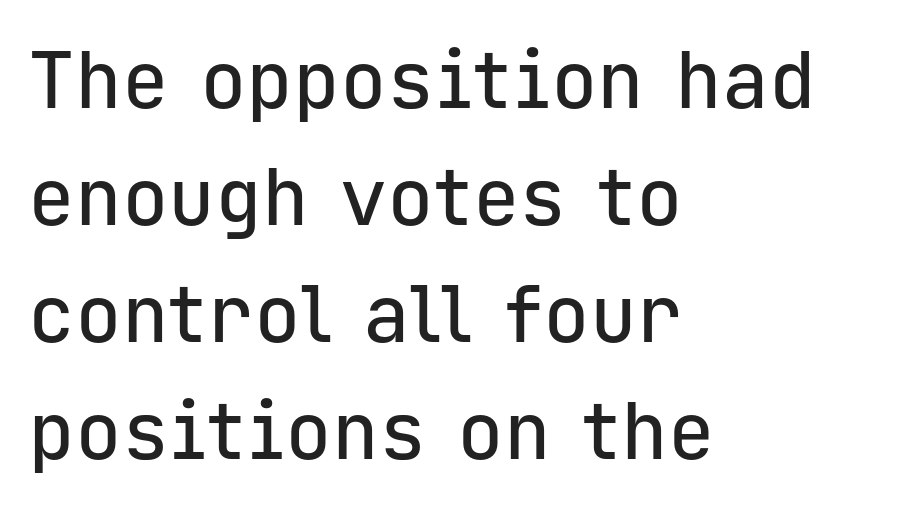
Q: Is the text italic (slanted)? A: No, it is upright.
Q: Is the typeface a serif or a sans-serif typeface? A: Sans-serif.
Q: Is the text underlined? A: No.
Q: How is the paragraph aligned? A: Left-aligned.
Q: Is the spacing between letters normal or unusually wide? A: Normal.
Q: Is the spacing between lines tight, normal or loose? A: Normal.
Q: Width (condensed, normal, or wide)? A: Normal.
Q: Stroke contrast? A: Low.
Q: x-height? A: Medium.
Q: Monospaced? A: Yes.
